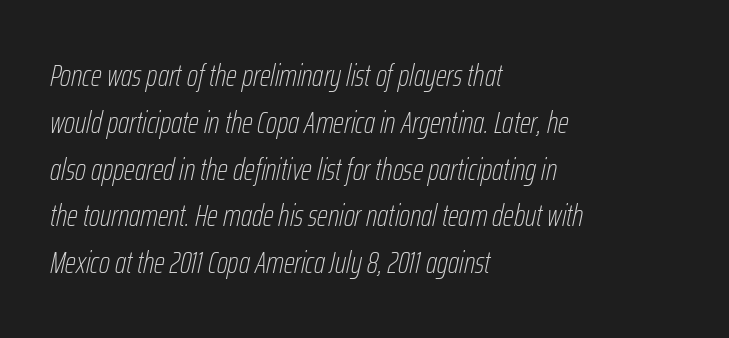
The passage is arranged the way most books set body copy — flush left. Each letter keeps its own natural width here, so spacing adapts to shape. Italic: yes, the glyphs are oblique. Weight: regular or lighter. Words float on clear page, feet unadorned.
